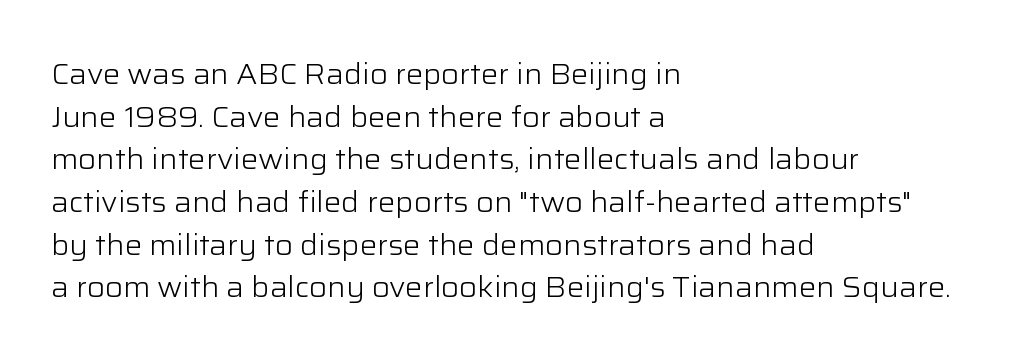
The image shows 29 px light sans-serif type, upright; set left-aligned, normal line spacing (1.47x), normal letter spacing, not underlined; low stroke contrast and a medium x-height.
